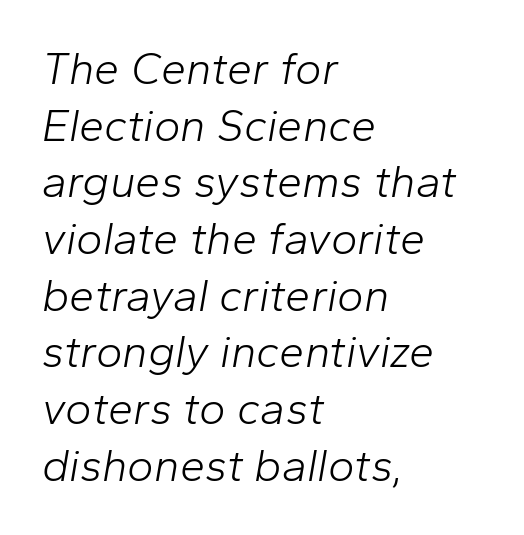
Q: Is the text bold? A: No.
Q: Is the text italic (slanted)? A: Yes, it leans right by about 10 degrees.
Q: Is the text underlined? A: No.
Q: How is the paragraph aligned? A: Left-aligned.
Q: Is the spacing between letters normal or unusually wide? A: Normal.
Q: Is the spacing between lines tight, normal or loose? A: Normal.
Q: Width (condensed, normal, or wide)? A: Normal.
Q: Stroke contrast? A: Low.
Q: x-height? A: Medium.
Q: Monospaced? A: No.
